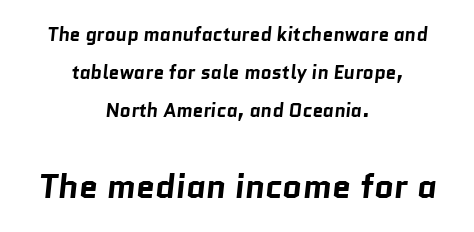
{"serif": "no", "bold": "yes", "weight": "bold", "width": "normal", "stroke_contrast": "low", "x_height": "medium", "monospaced": "no", "underline": "no", "align": "center", "line_spacing": "loose", "line_spacing_ratio": 2.0, "letter_spacing": "normal", "letter_spacing_em": 0.0, "larger_block": "second", "size_ratio": 1.79, "glyph_px": 34}
